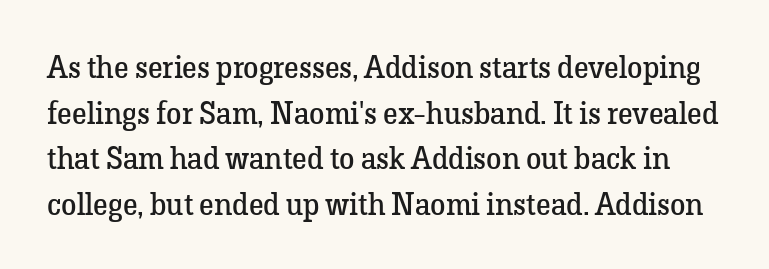
Honestly, there is no underline to notice here at all. Unbolded letterforms with no extra heft. The rendering uses natural spacing where letterforms have individual widths. This is serif lettering, the kind often seen in printed books. Nobody touched the tracking dial on this one. This is roman type, the default non-slanted kind.
